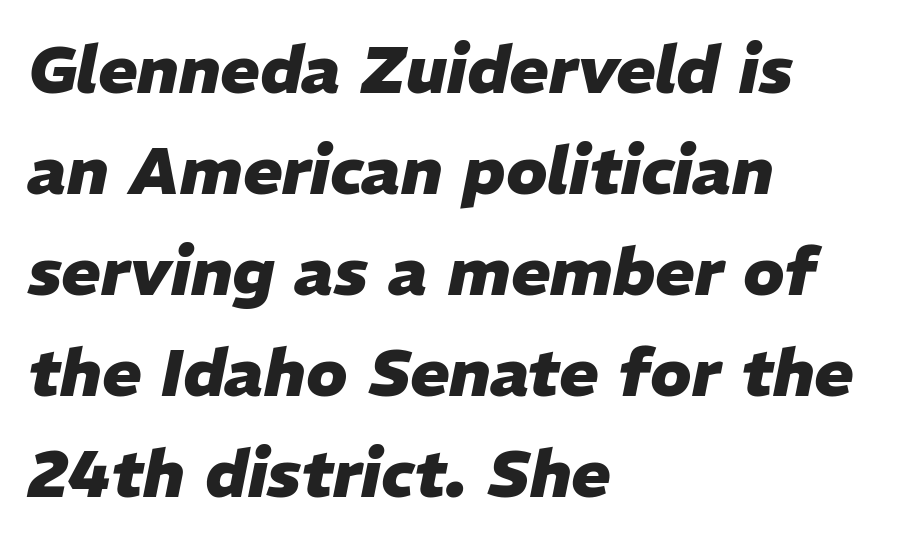
{"italic": "yes", "lean": "right", "slant_degrees": 11, "bold": "yes", "weight": "heavy", "width": "normal", "stroke_contrast": "low", "x_height": "medium", "monospaced": "no", "underline": "no", "align": "left", "line_spacing": "normal", "line_spacing_ratio": 1.53, "letter_spacing": "normal", "letter_spacing_em": 0.0, "glyph_px": 66}
